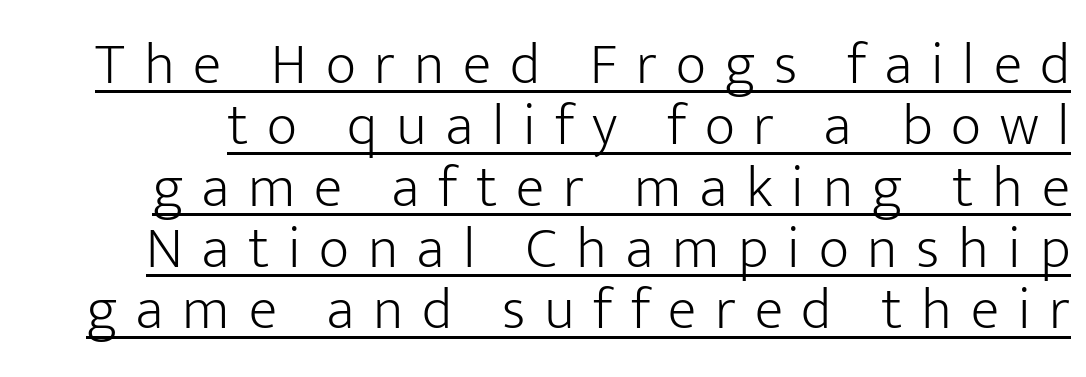
{"serif": "no", "italic": "no", "bold": "no", "weight": "light", "width": "normal", "stroke_contrast": "low", "x_height": "medium", "monospaced": "no", "underline": "yes", "line_spacing": "tight", "line_spacing_ratio": 1.04, "letter_spacing": "wide", "letter_spacing_em": 0.32, "glyph_px": 59}
